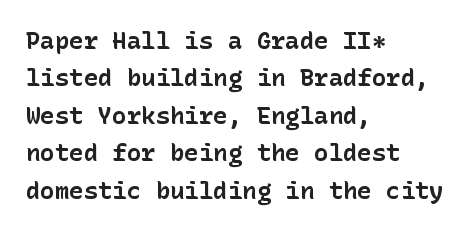
Q: Is the text bold? A: Yes.
Q: Is the text italic (slanted)? A: No, it is upright.
Q: Is the text underlined? A: No.
Q: How is the paragraph aligned? A: Left-aligned.
Q: Is the spacing between letters normal or unusually wide? A: Normal.
Q: Is the spacing between lines tight, normal or loose? A: Normal.
